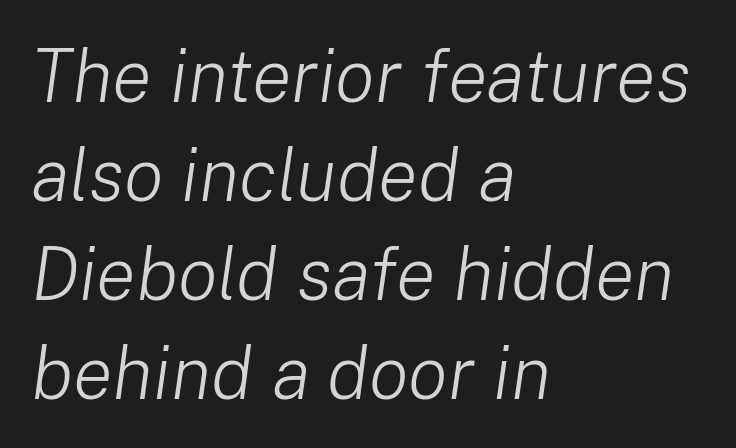
The image shows 74 px light type, italic (leaning right); set left-aligned, normal line spacing (1.34x), normal letter spacing, not underlined; low stroke contrast and a medium x-height.
